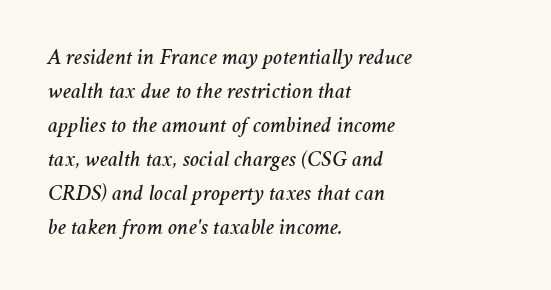
{"italic": "yes", "lean": "right", "slant_degrees": 11, "underline": "no", "align": "left", "line_spacing": "normal", "line_spacing_ratio": 1.55, "letter_spacing": "normal", "letter_spacing_em": 0.0, "glyph_px": 22}
